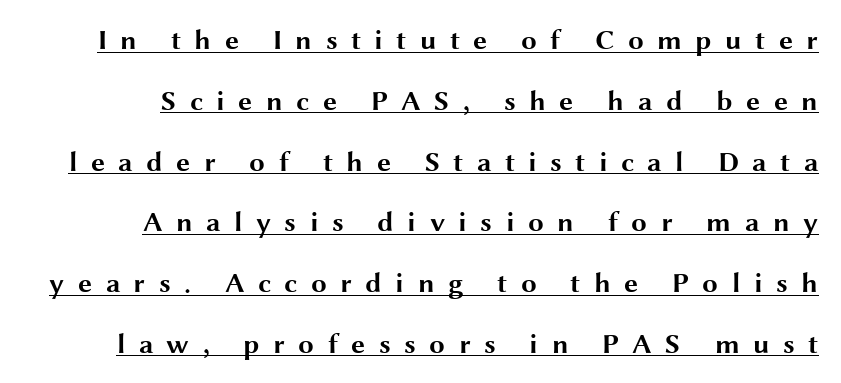
The image shows 28 px bold, wide sans-serif type, upright; set right-aligned, loose line spacing (2.17x), unusually wide letter spacing (+0.48 em), underlined; medium stroke contrast and a medium x-height.
